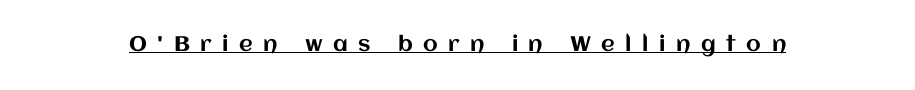
Q: Is the text italic (slanted)? A: No, it is upright.
Q: Is the text underlined? A: Yes.
Q: Is the spacing between letters normal or unusually wide? A: Unusually wide.
